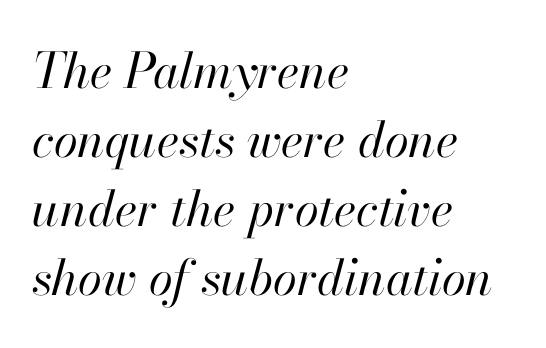
Q: Is the text bold? A: No.
Q: Is the text italic (slanted)? A: Yes, it leans right by about 13 degrees.
Q: Is the text underlined? A: No.
Q: How is the paragraph aligned? A: Left-aligned.
Q: Is the spacing between letters normal or unusually wide? A: Normal.
Q: Is the spacing between lines tight, normal or loose? A: Normal.
Q: Width (condensed, normal, or wide)? A: Normal.
Q: Stroke contrast? A: High.
Q: x-height? A: Small.
Q: Monospaced? A: No.
